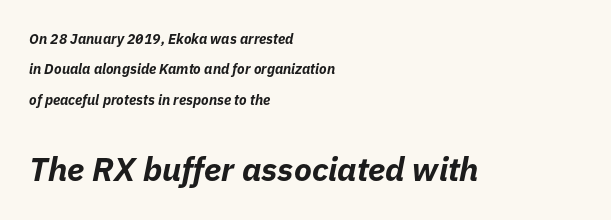
Q: Is the text bold? A: Yes.
Q: Is the text italic (slanted)? A: Yes, it leans right by about 11 degrees.
Q: Is the text underlined? A: No.
Q: How is the paragraph aligned? A: Left-aligned.
Q: Is the spacing between letters normal or unusually wide? A: Normal.
Q: Is the spacing between lines tight, normal or loose? A: Loose.
Q: Which block of text is set in a larger size, the first (top) or the second (bottom)? A: The second (bottom) one.
Q: Width (condensed, normal, or wide)? A: Normal.
Q: Stroke contrast? A: Low.
Q: x-height? A: Medium.
Q: Monospaced? A: No.
